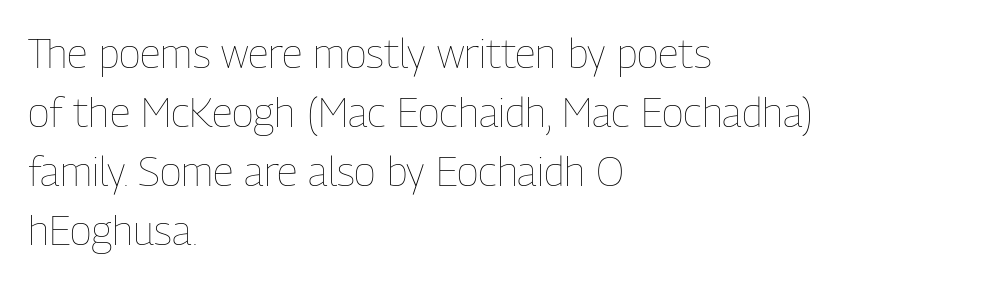
Q: Is the text bold? A: No.
Q: Is the text italic (slanted)? A: No, it is upright.
Q: Is the text underlined? A: No.
Q: How is the paragraph aligned? A: Left-aligned.
Q: Is the spacing between letters normal or unusually wide? A: Normal.
Q: Is the spacing between lines tight, normal or loose? A: Normal.
Q: Width (condensed, normal, or wide)? A: Condensed.
Q: Stroke contrast? A: Low.
Q: x-height? A: Medium.
Q: Monospaced? A: No.
